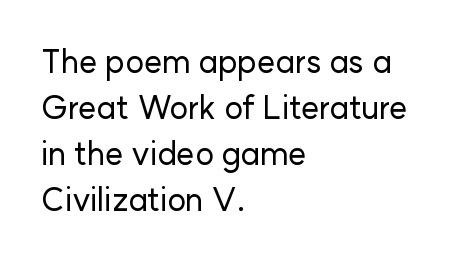
{"serif": "no", "italic": "no", "width": "normal", "stroke_contrast": "low", "x_height": "medium", "monospaced": "no", "underline": "no", "align": "left", "line_spacing": "normal", "line_spacing_ratio": 1.44, "letter_spacing": "normal", "letter_spacing_em": 0.0, "glyph_px": 32}
